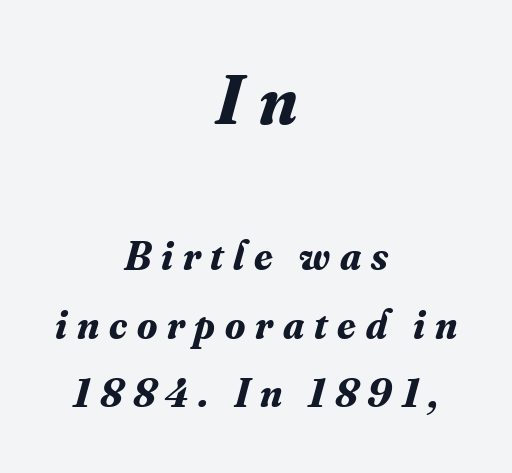
The tracking jumps out immediately: characters are airy and widely separated. The passage shown begins with its larger block and ends with its smaller one. The lettering tilts uniformly, giving the passage an italic look. How would I describe the line gaps? Plain and ordinary. To sum up the face: it has serifs. Bold? Absolutely — the strokes are thick and heavy.
